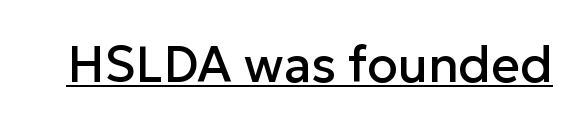
Q: Is the text italic (slanted)? A: No, it is upright.
Q: Is the typeface a serif or a sans-serif typeface? A: Sans-serif.
Q: Is the text underlined? A: Yes.
Q: Is the spacing between letters normal or unusually wide? A: Normal.
Q: Width (condensed, normal, or wide)? A: Normal.
Q: Stroke contrast? A: Low.
Q: x-height? A: Medium.
Q: Monospaced? A: No.
